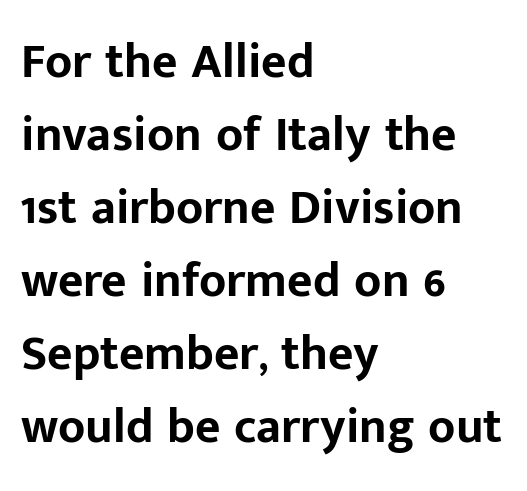
The image shows 49 px bold sans-serif type, upright; set left-aligned, normal line spacing (1.49x), normal letter spacing, not underlined; low stroke contrast and a medium x-height.
